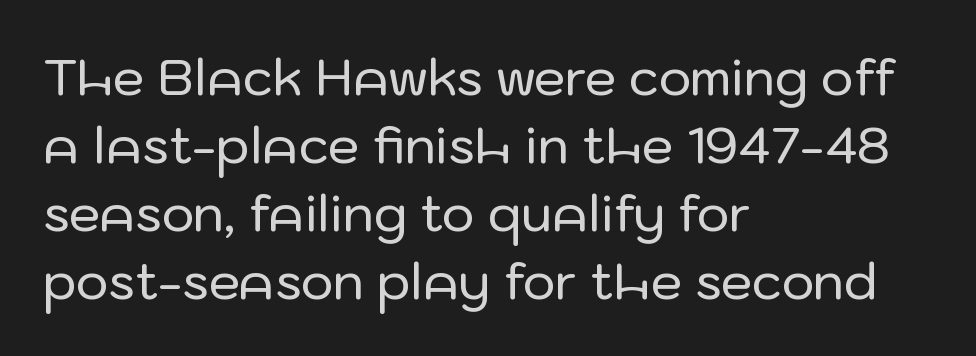
Clear beneath every line of the passage. The face used here is a sans, in the tradition of grotesques and geometrics. This sample has the flowing, uneven cadence of proportional lettering. Short note: letters normally spaced. Italic? Not at all — the glyphs are vertical. Each line starts at the same left margin while the right side varies.
